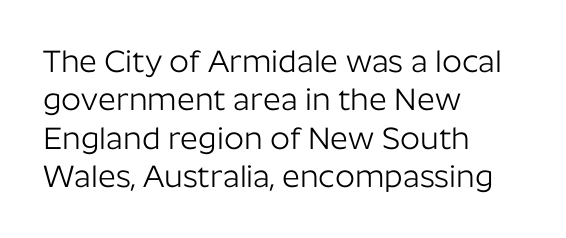
The image shows 31 px light sans-serif type, upright; set left-aligned, line spacing 1.24x, normal letter spacing, not underlined; low stroke contrast and a medium x-height.
